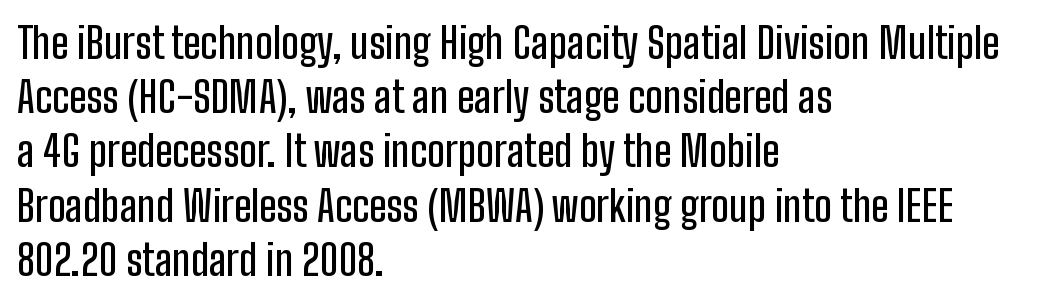
The image shows 42 px condensed sans-serif type, upright; set left-aligned, normal line spacing (1.29x), normal letter spacing, not underlined; low stroke contrast and a medium x-height.
